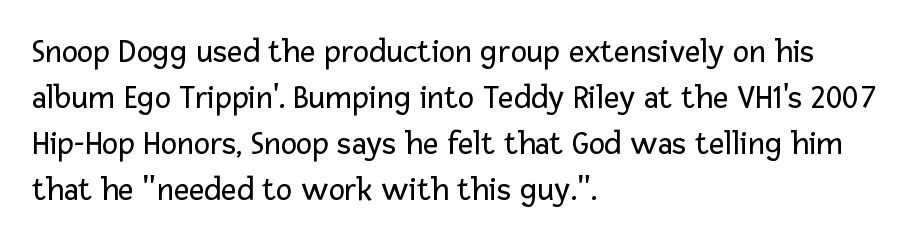
{"serif": "no", "italic": "no", "bold": "no", "weight": "regular", "width": "normal", "stroke_contrast": "low", "x_height": "medium", "monospaced": "no", "underline": "no", "align": "left", "line_spacing": "normal", "line_spacing_ratio": 1.35, "letter_spacing": "normal", "letter_spacing_em": 0.0, "glyph_px": 34}
